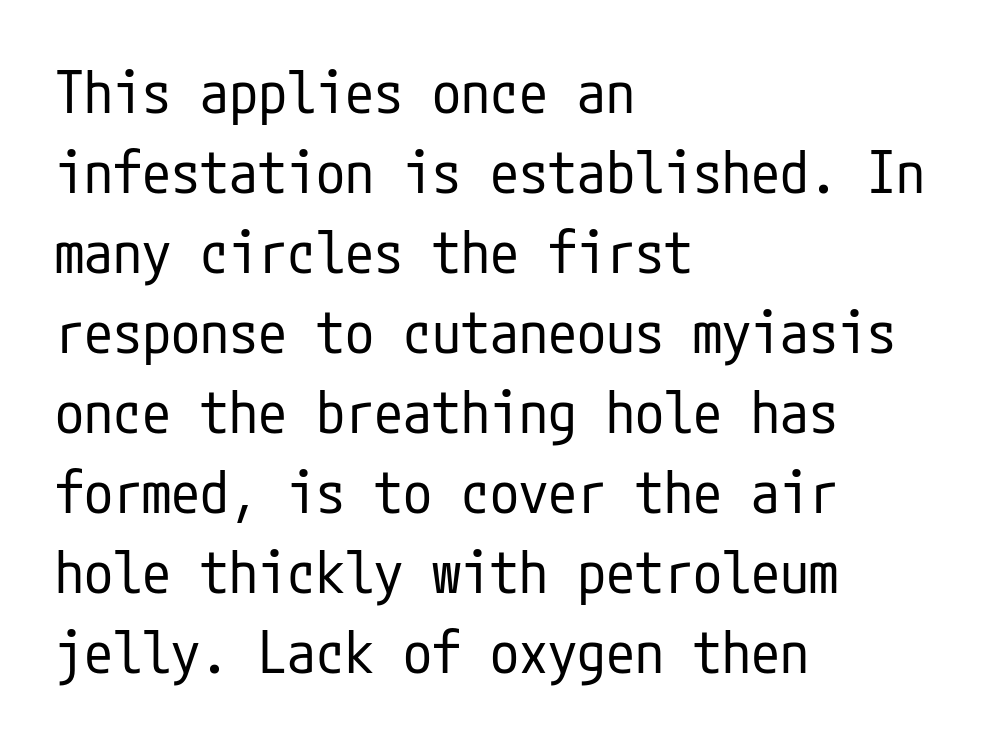
{"serif": "no", "italic": "no", "bold": "no", "weight": "regular", "width": "condensed", "stroke_contrast": "low", "x_height": "medium", "underline": "no", "align": "left", "line_spacing": "normal", "line_spacing_ratio": 1.38, "letter_spacing": "normal", "letter_spacing_em": 0.0, "glyph_px": 58}
